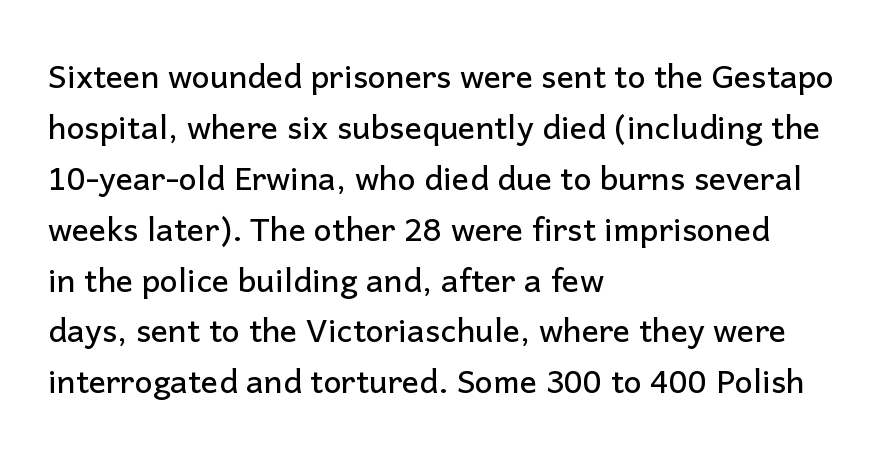
Q: Is the text italic (slanted)? A: No, it is upright.
Q: Is the typeface a serif or a sans-serif typeface? A: Sans-serif.
Q: Is the text underlined? A: No.
Q: How is the paragraph aligned? A: Left-aligned.
Q: Is the spacing between letters normal or unusually wide? A: Normal.
Q: Is the spacing between lines tight, normal or loose? A: Normal.
Q: Width (condensed, normal, or wide)? A: Normal.
Q: Stroke contrast? A: Low.
Q: x-height? A: Medium.
Q: Monospaced? A: No.
